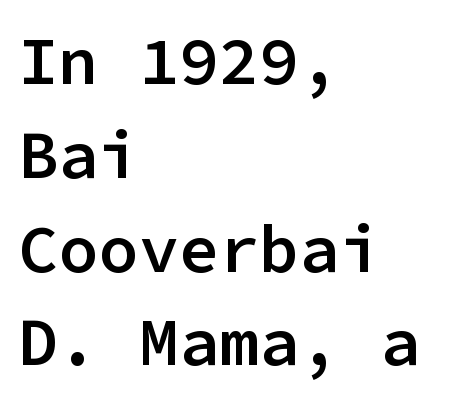
The image shows 67 px semibold sans-serif type, upright, monospaced; set left-aligned, normal line spacing (1.4x), normal letter spacing, not underlined; low stroke contrast and a medium x-height.
